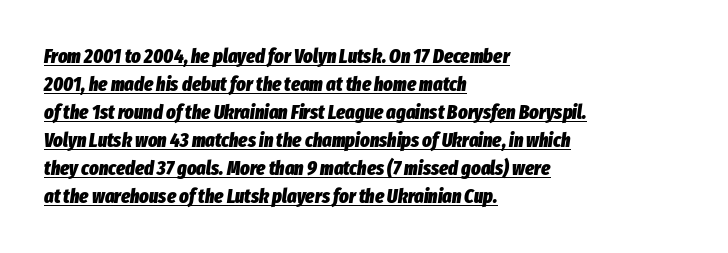
{"italic": "yes", "lean": "right", "slant_degrees": 8, "bold": "yes", "underline": "yes", "align": "left", "line_spacing": "normal", "line_spacing_ratio": 1.4, "letter_spacing": "normal", "letter_spacing_em": 0.0, "glyph_px": 20}
